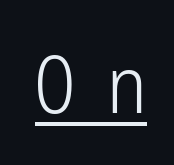
The letters carry no serifs — their stems end cleanly without finishing strokes. Inter-character spacing is expanded well beyond the font's built-in metrics. The typesetting does not lean heavy: it is not bold. Looks like someone drew a line under every word here. Style check: upright.
